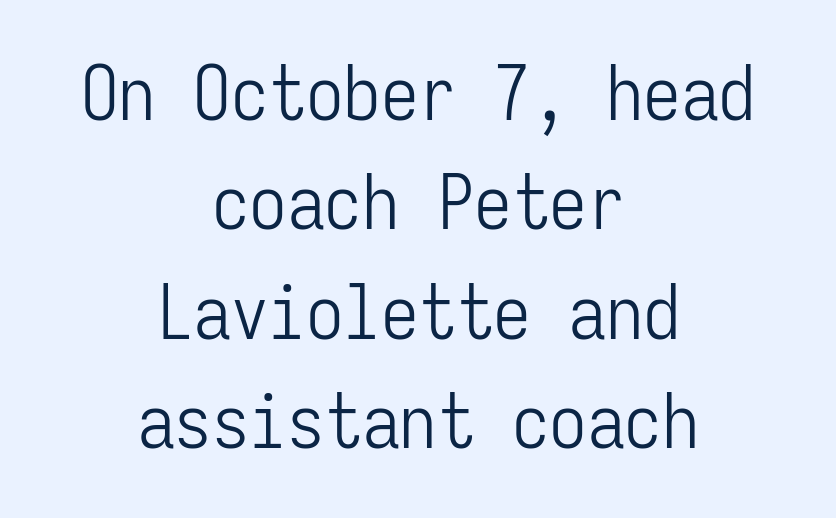
Q: Is the text bold? A: No.
Q: Is the text italic (slanted)? A: No, it is upright.
Q: Is the typeface a serif or a sans-serif typeface? A: Sans-serif.
Q: Is the text underlined? A: No.
Q: How is the paragraph aligned? A: Centered.
Q: Is the spacing between letters normal or unusually wide? A: Normal.
Q: Is the spacing between lines tight, normal or loose? A: Normal.
Q: Width (condensed, normal, or wide)? A: Condensed.
Q: Stroke contrast? A: Low.
Q: x-height? A: Medium.
Q: Monospaced? A: Yes.
